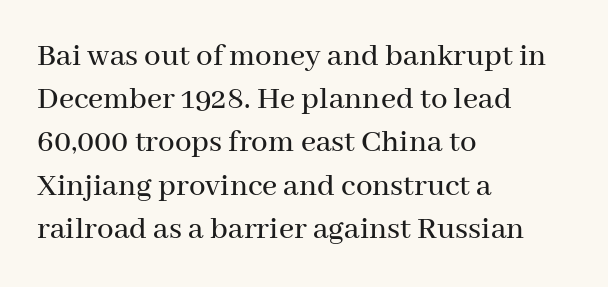
Where is the straight margin? On the left. Standard letterfit; no display-style spreading of the glyphs. What kind of face is this? One with serifs. Character widths vary here, with narrow letters taking less room than wide ones.
